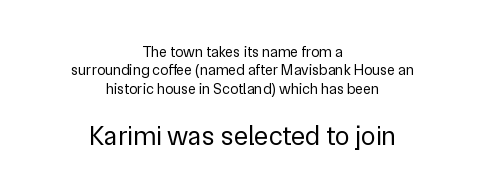
The typesetter chose a symmetrical, centered arrangement here. Type size steps up from the first block to the second. The strokes carry an ordinary text weight at most. The words here are not underlined. The face used here is rendered with its standard letterfit.
